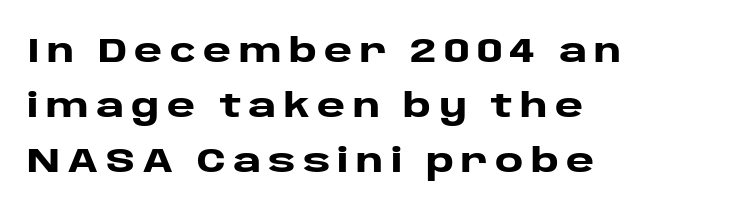
Q: Is the text bold? A: Yes.
Q: Is the text italic (slanted)? A: No, it is upright.
Q: Is the typeface a serif or a sans-serif typeface? A: Sans-serif.
Q: Is the text underlined? A: No.
Q: How is the paragraph aligned? A: Left-aligned.
Q: Is the spacing between letters normal or unusually wide? A: Unusually wide.
Q: Is the spacing between lines tight, normal or loose? A: Normal.
Q: Width (condensed, normal, or wide)? A: Wide.
Q: Stroke contrast? A: Low.
Q: x-height? A: Large.
Q: Monospaced? A: No.
